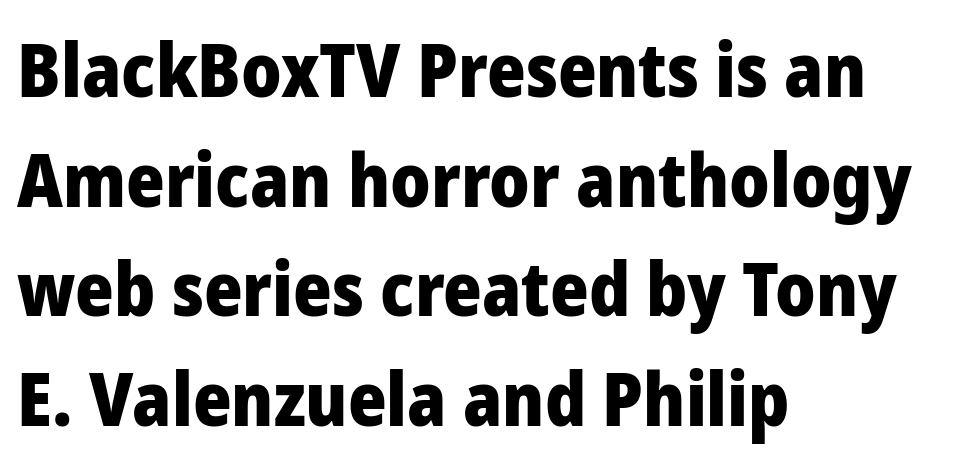
To sum up the face: it is a sans, with no serifs. A typesetter would mark this as roman, not italic. Summary of weight: heavy, a full bold. Interline gaps are of average width in this sample.
